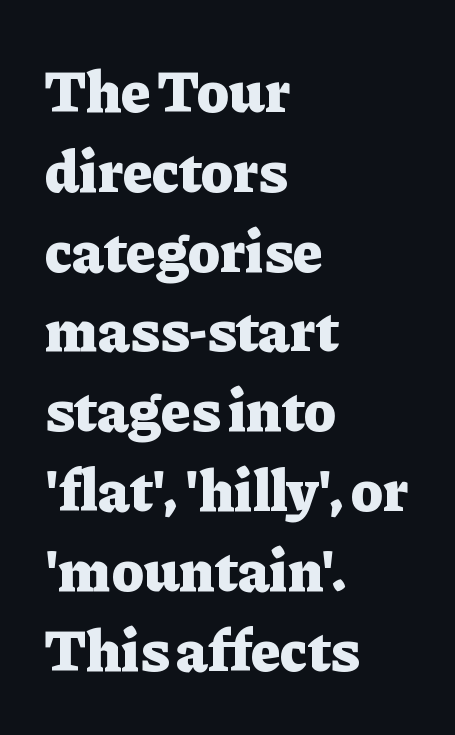
{"serif": "yes", "italic": "no", "bold": "yes", "weight": "heavy", "width": "normal", "stroke_contrast": "low", "x_height": "medium", "monospaced": "no", "underline": "no", "align": "left", "line_spacing": "normal", "line_spacing_ratio": 1.33, "letter_spacing": "normal", "letter_spacing_em": 0.0, "glyph_px": 60}
